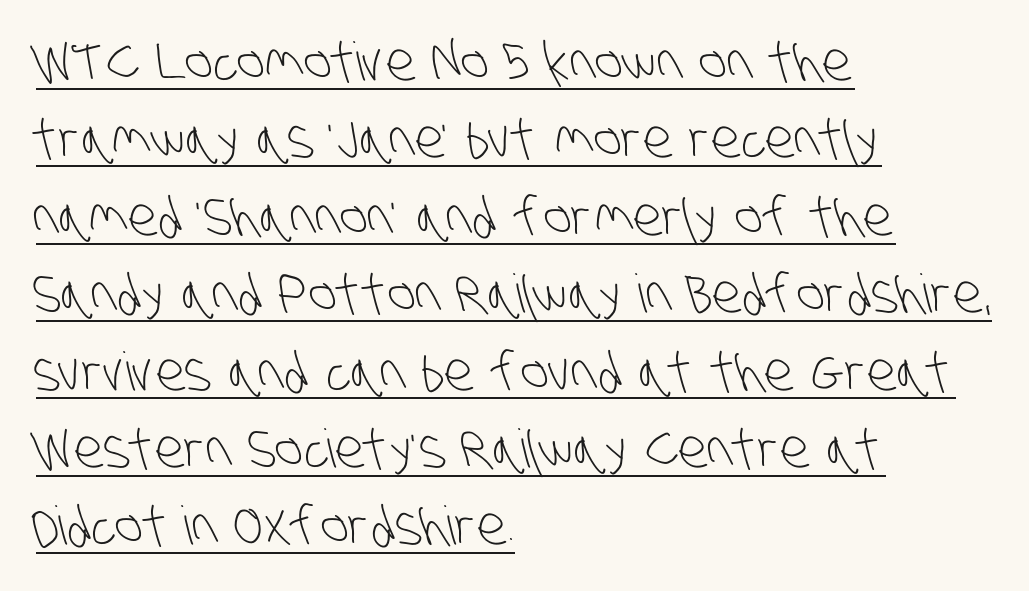
The rendering uses a moderate line-height, typical for paragraphs. Notice how the passage keeps a crisp vertical edge on the left only. Nobody touched the tracking dial on this one. Underlining? Definitely there. Serifs: no, the terminals of the letterforms are clean. Looks like regular typesetting: each glyph gets only the width it needs.
